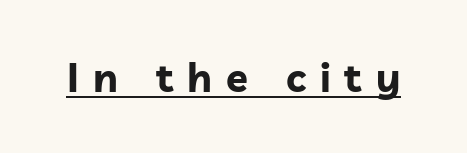
The image shows 40 px bold sans-serif type, upright; set unusually wide letter spacing (+0.35 em), underlined; low stroke contrast and a medium x-height.
